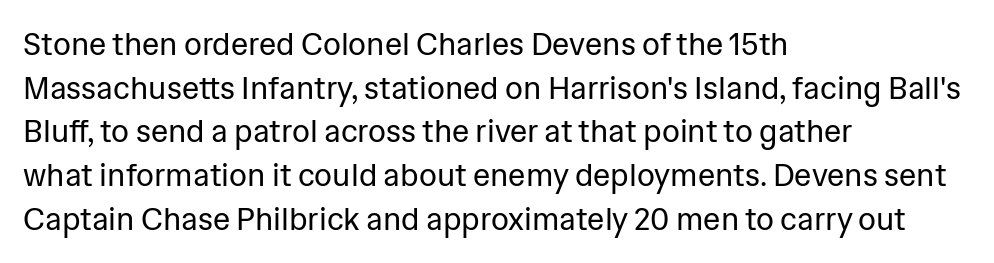
You can tell from the bare stems that sans-serif type was used. Think standard paragraph weight, or any step lighter than that. Spacing between characters is what you'd get straight out of the box. Check the space under the baseline: it is left empty.
